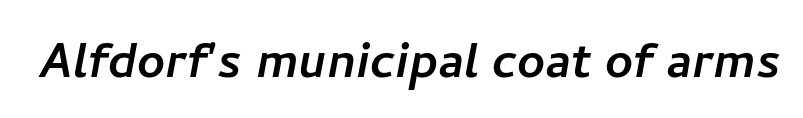
{"serif": "no", "width": "normal", "stroke_contrast": "low", "x_height": "medium", "monospaced": "no", "underline": "no", "letter_spacing": "normal", "letter_spacing_em": 0.0, "glyph_px": 61}
